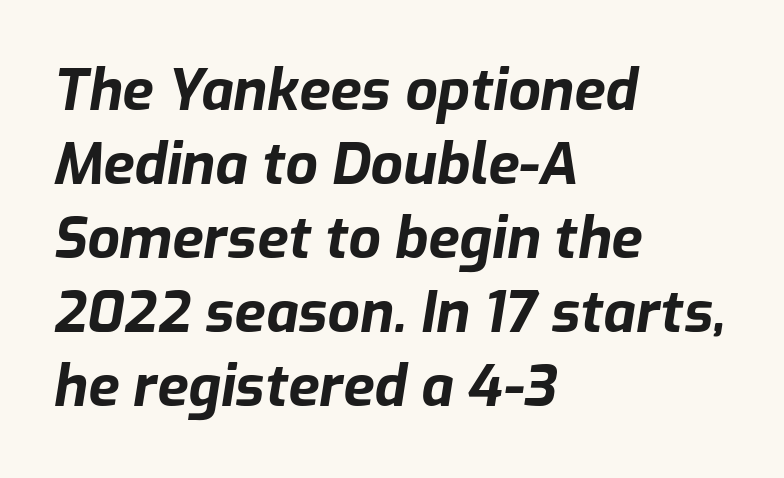
The image shows 57 px bold type, italic (leaning right); set left-aligned, normal line spacing (1.3x), normal letter spacing, not underlined; low stroke contrast and a medium x-height.
